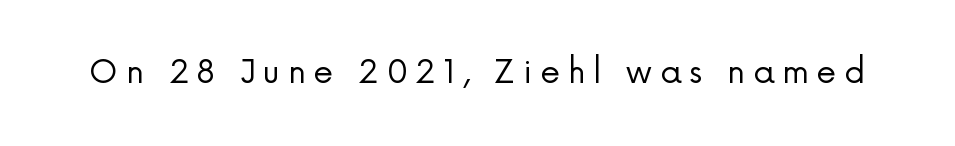
{"serif": "no", "italic": "no", "bold": "no", "weight": "regular", "width": "normal", "stroke_contrast": "low", "x_height": "medium", "monospaced": "no", "underline": "no", "letter_spacing": "wide", "letter_spacing_em": 0.24, "glyph_px": 32}
